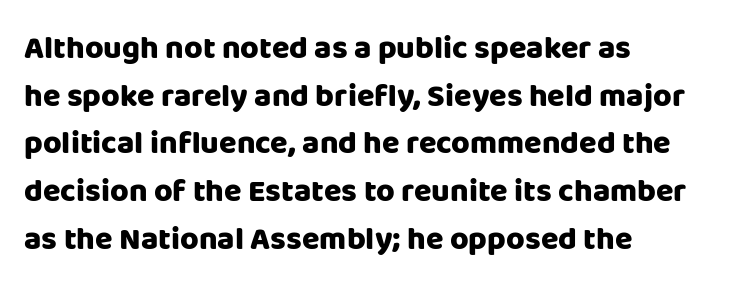
The image shows 32 px heavy sans-serif type, upright; set left-aligned, normal line spacing (1.49x), normal letter spacing, not underlined; low stroke contrast and a large x-height.
